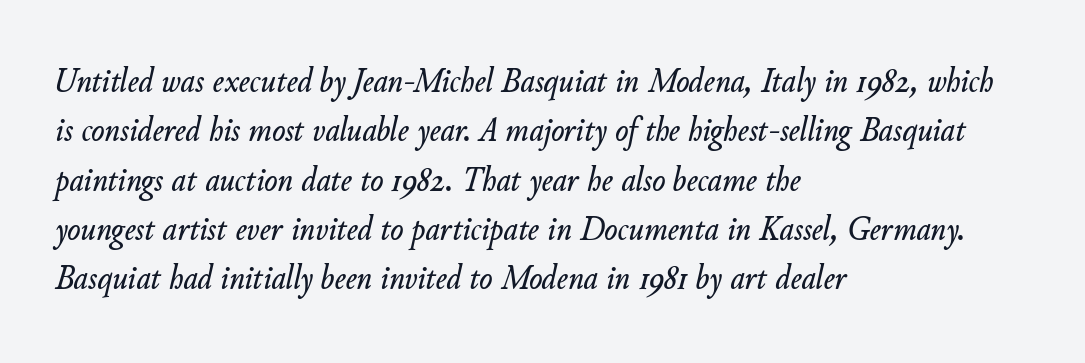
The image shows 35 px text type, italic (leaning right); set left-aligned, normal line spacing (1.41x), normal letter spacing, not underlined; low stroke contrast and a small x-height.
